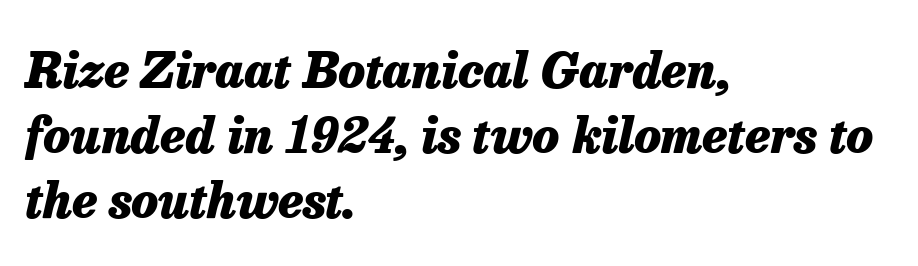
A full-strength bold gives these letters their thick strokes. Nothing unusual about the tracking: characters are spaced as the font intends. Descender tails drop into unmarked territory. Each letter keeps its own natural width here, so spacing adapts to shape.
